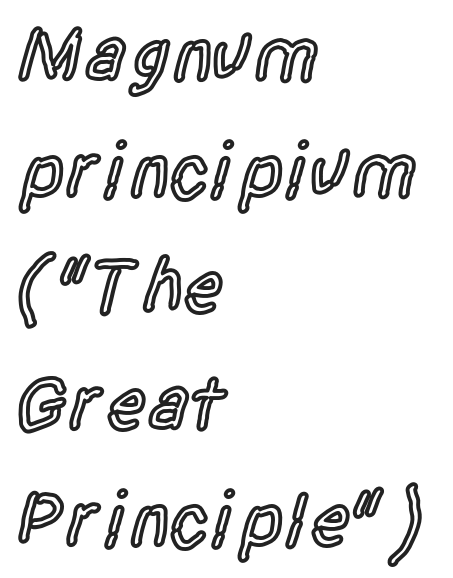
{"serif": "no", "bold": "semi", "weight": "semibold", "width": "condensed", "x_height": "large", "monospaced": "no", "underline": "no", "align": "left", "line_spacing": "normal", "line_spacing_ratio": 1.49, "letter_spacing": "normal", "letter_spacing_em": 0.0, "glyph_px": 78}
